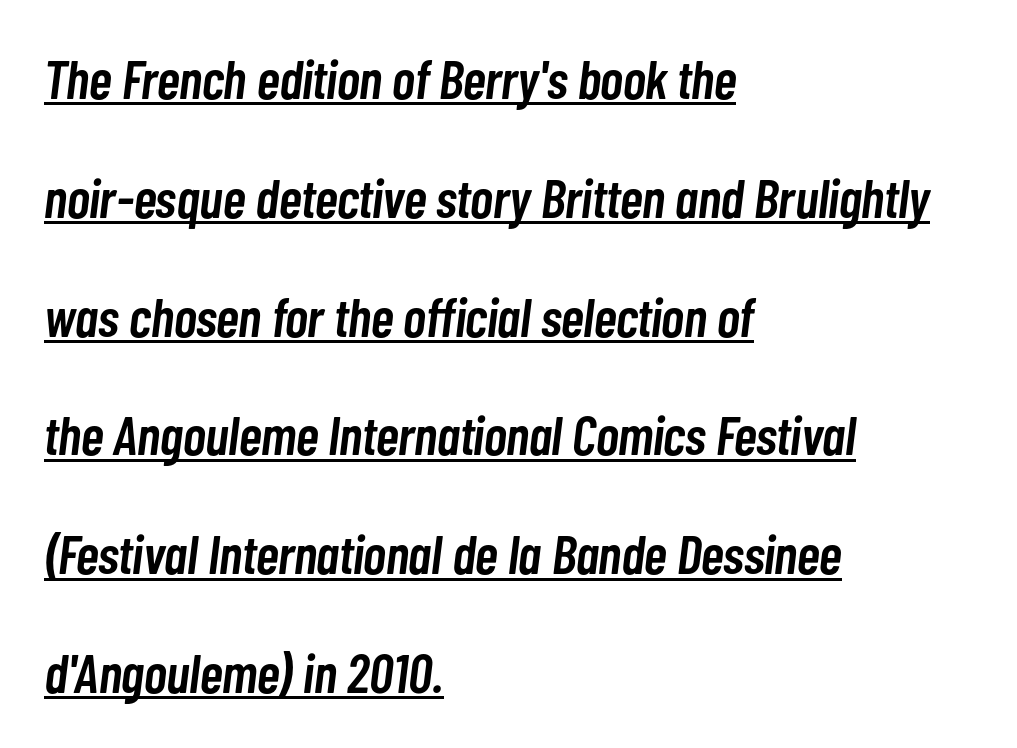
{"italic": "yes", "lean": "right", "slant_degrees": 7, "bold": "semi", "weight": "semibold", "width": "condensed", "stroke_contrast": "low", "x_height": "medium", "monospaced": "no", "underline": "yes", "align": "left", "line_spacing": "loose", "line_spacing_ratio": 2.16, "letter_spacing": "normal", "letter_spacing_em": 0.0, "glyph_px": 55}
